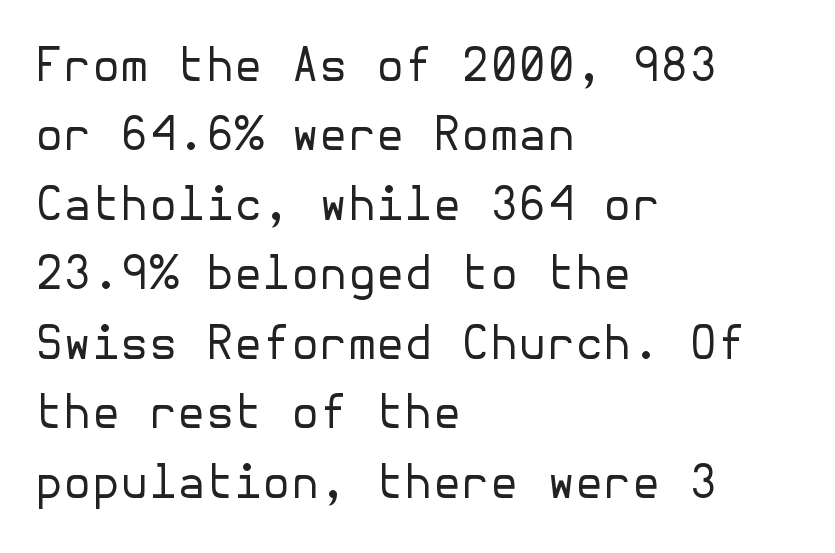
A sans-serif font was chosen for this passage. On a weight scale, this lands at 450 or below. Rows of type keep a routine distance in the vertical direction. Nobody drew a line under any word here.
